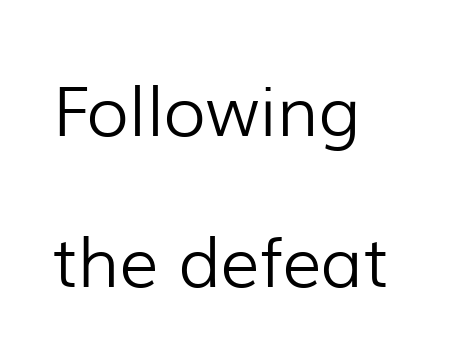
The image shows 69 px light sans-serif type, upright; set left-aligned, loose line spacing (2.19x), normal letter spacing, not underlined; low stroke contrast and a medium x-height.
